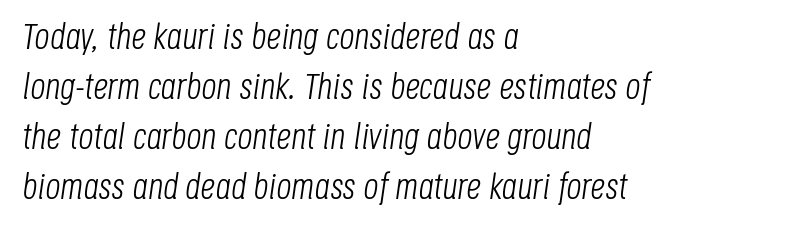
The image shows 37 px light, condensed type, italic (leaning right); set left-aligned, normal line spacing (1.35x), normal letter spacing, not underlined; low stroke contrast and a large x-height.
